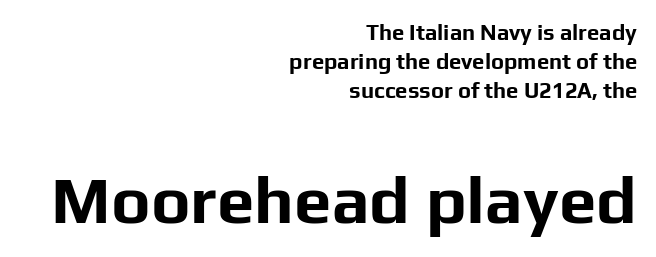
Q: Is the text bold? A: Yes.
Q: Is the text italic (slanted)? A: No, it is upright.
Q: Is the typeface a serif or a sans-serif typeface? A: Sans-serif.
Q: Is the text underlined? A: No.
Q: How is the paragraph aligned? A: Right-aligned.
Q: Is the spacing between letters normal or unusually wide? A: Normal.
Q: Is the spacing between lines tight, normal or loose? A: Normal.
Q: Which block of text is set in a larger size, the first (top) or the second (bottom)? A: The second (bottom) one.
Q: Width (condensed, normal, or wide)? A: Normal.
Q: Stroke contrast? A: Low.
Q: x-height? A: Medium.
Q: Monospaced? A: No.
